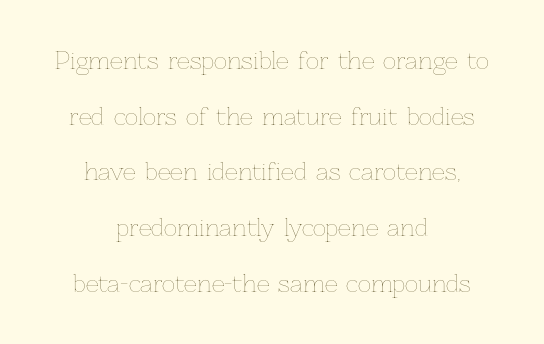
Is the stroke heavy? The answer is a plain regular-or-lighter. Alignment: centered. Baseline-to-baseline distance is far greater than the letter height. No word sits above an underline. Does the lettering tilt? It doesn't — this is upright.
